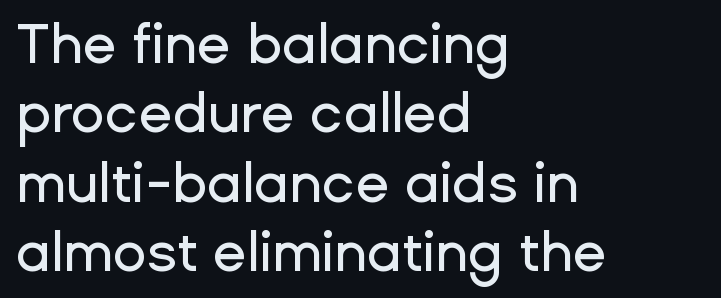
The designer left line spacing at the default. Check the space under the baseline: it is left empty. The face used here is a sans, in the tradition of grotesques and geometrics. The passage shown is typed in a proportional face where columns would drift. The horizontal fit of the characters is conventional and even. A typesetter would mark this as roman, not italic.
